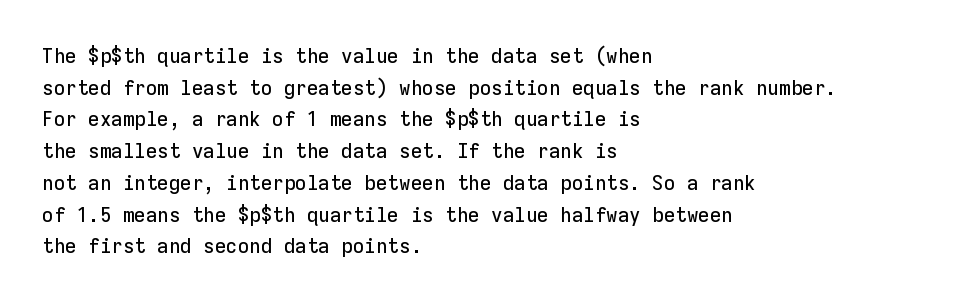
The image shows 21 px text type, upright; set left-aligned, normal line spacing (1.51x), normal letter spacing, not underlined.
